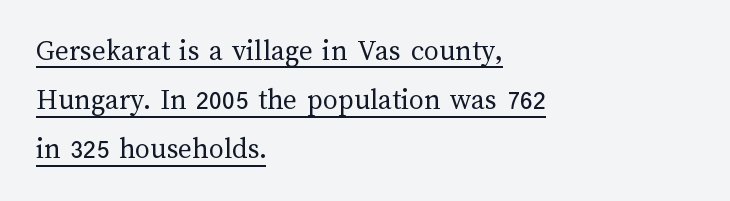
{"italic": "no", "bold": "no", "weight": "regular", "width": "normal", "stroke_contrast": "medium", "x_height": "medium", "monospaced": "no", "underline": "yes", "align": "left", "line_spacing": "normal", "line_spacing_ratio": 1.64, "letter_spacing": "normal", "letter_spacing_em": 0.0, "glyph_px": 30}
